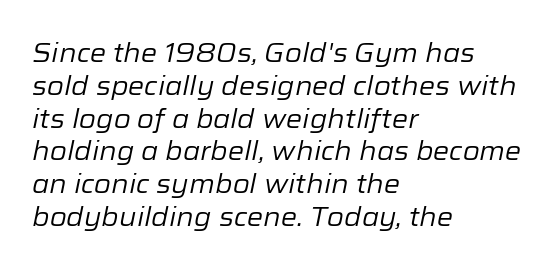
Q: Is the text bold? A: No.
Q: Is the text italic (slanted)? A: Yes, it leans right by about 12 degrees.
Q: Is the text underlined? A: No.
Q: How is the paragraph aligned? A: Left-aligned.
Q: Is the spacing between letters normal or unusually wide? A: Normal.
Q: Is the spacing between lines tight, normal or loose? A: Normal.
